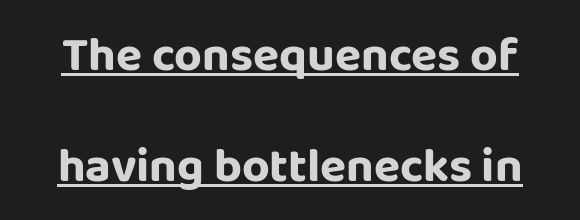
The image shows 48 px bold sans-serif type, upright; set loose line spacing (2.32x), normal letter spacing, underlined; low stroke contrast and a large x-height.
